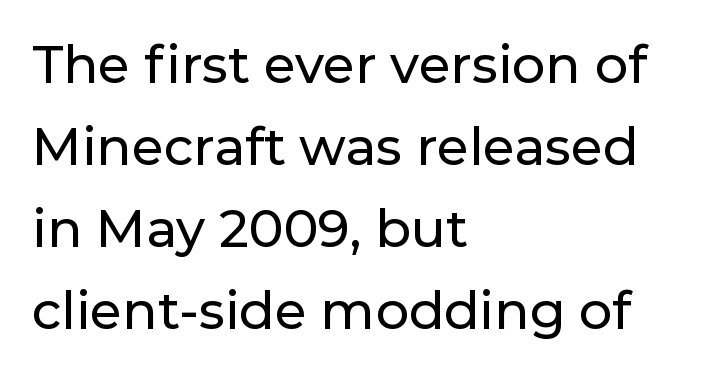
The font family rendered here belongs to the sans-serif group. Looks like regular typesetting: each glyph gets only the width it needs. The typesetter chose a ragged-right arrangement here. Leading matches the norm, producing a regular column. How are the letters spaced? Ordinarily, with no added tracking. Ascenders rise straight up at ninety degrees.
